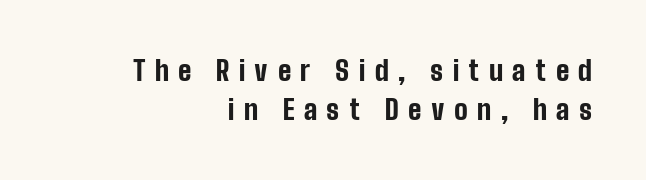
Each new line begins a customary step beneath the previous one. Underlining? Definitely not there. Reading down the block, your eye finds every line finishing at a fixed right position. What stands out about the letter spacing? Its width — letters are far apart. Does the lettering tilt? It doesn't — this is upright. Is the type bold? Yes — the strokes are clearly thick and heavy.
